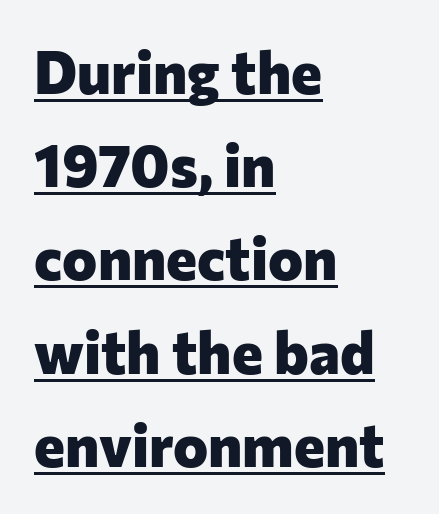
Q: Is the text bold? A: Yes.
Q: Is the text italic (slanted)? A: No, it is upright.
Q: Is the typeface a serif or a sans-serif typeface? A: Sans-serif.
Q: Is the text underlined? A: Yes.
Q: How is the paragraph aligned? A: Left-aligned.
Q: Is the spacing between letters normal or unusually wide? A: Normal.
Q: Is the spacing between lines tight, normal or loose? A: Normal.
Q: Width (condensed, normal, or wide)? A: Normal.
Q: Stroke contrast? A: Low.
Q: x-height? A: Medium.
Q: Monospaced? A: No.
